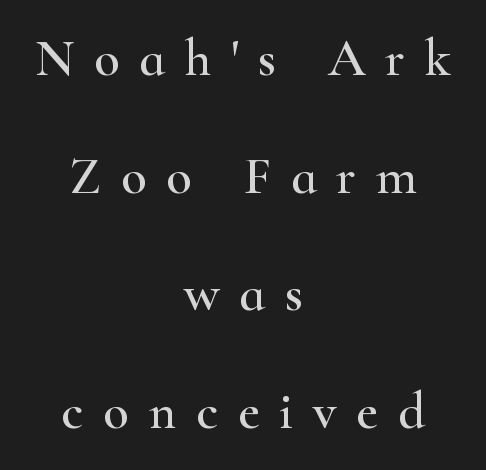
{"serif": "yes", "italic": "no", "width": "wide", "stroke_contrast": "high", "x_height": "small", "monospaced": "no", "underline": "no", "align": "center", "line_spacing": "loose", "line_spacing_ratio": 2.22, "letter_spacing": "wide", "letter_spacing_em": 0.37, "glyph_px": 53}
